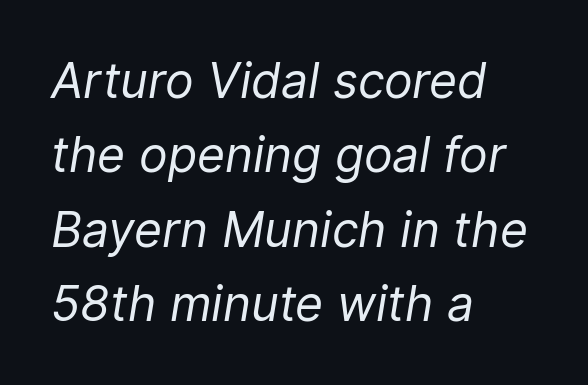
The image shows 48 px regular-weight type, italic (leaning right); set left-aligned, normal line spacing (1.55x), normal letter spacing, not underlined; low stroke contrast and a medium x-height.
